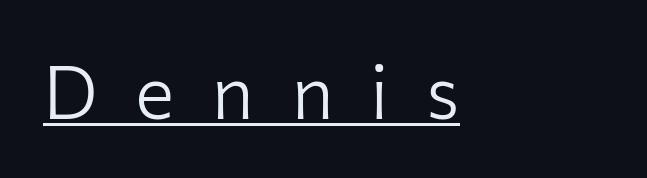
The image shows 74 px light sans-serif type, upright; set left-aligned, unusually wide letter spacing (+0.5 em), underlined; low stroke contrast and a medium x-height.
